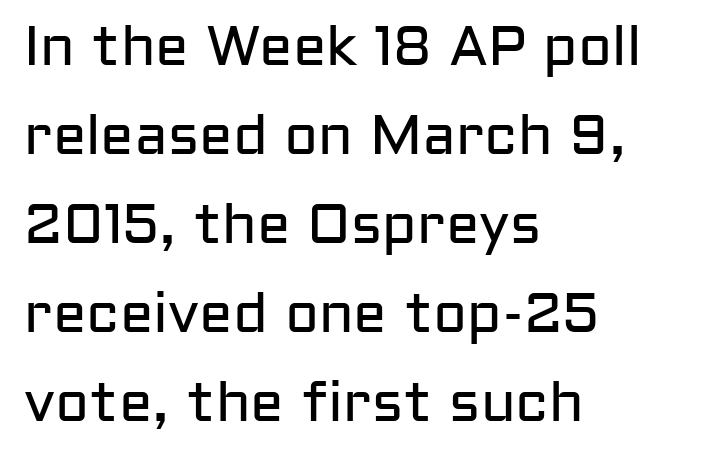
Q: Is the text bold? A: No.
Q: Is the text italic (slanted)? A: No, it is upright.
Q: Is the typeface a serif or a sans-serif typeface? A: Sans-serif.
Q: Is the text underlined? A: No.
Q: How is the paragraph aligned? A: Left-aligned.
Q: Is the spacing between letters normal or unusually wide? A: Normal.
Q: Is the spacing between lines tight, normal or loose? A: Normal.
Q: Width (condensed, normal, or wide)? A: Normal.
Q: Stroke contrast? A: Low.
Q: x-height? A: Medium.
Q: Monospaced? A: No.
